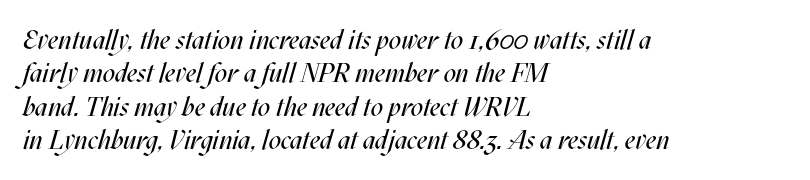
The image shows 27 px text type, italic (leaning right); set left-aligned, line spacing 1.24x, normal letter spacing, not underlined.
